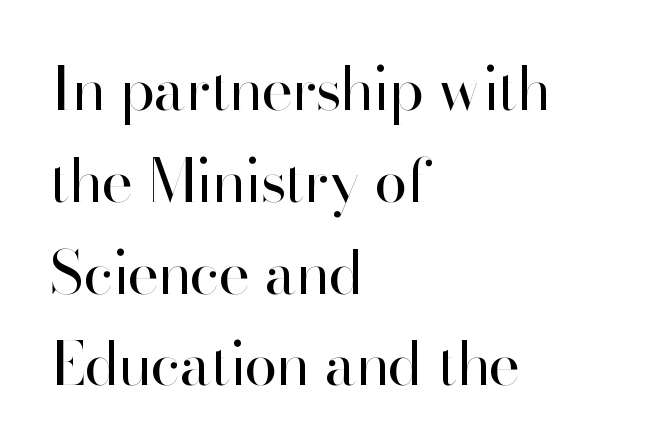
Typographically, this falls in the sans-serif category. Alignment: flush left. Short note: letters normally spaced. Underlining? Definitely not there. The face used here is proportionally spaced, like ordinary book or web type.
